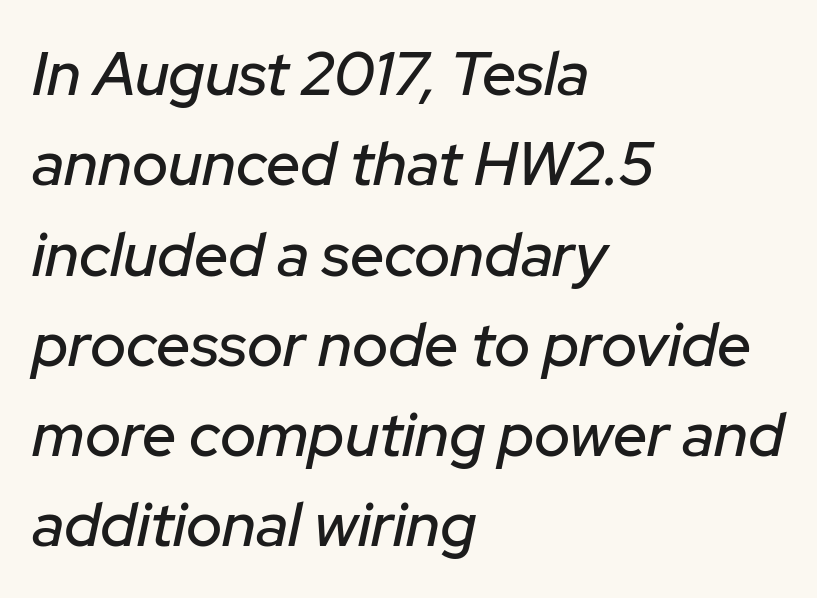
Q: Is the text italic (slanted)? A: Yes, it leans right by about 12 degrees.
Q: Is the text underlined? A: No.
Q: How is the paragraph aligned? A: Left-aligned.
Q: Is the spacing between letters normal or unusually wide? A: Normal.
Q: Is the spacing between lines tight, normal or loose? A: Normal.
Q: Width (condensed, normal, or wide)? A: Normal.
Q: Stroke contrast? A: Low.
Q: x-height? A: Medium.
Q: Monospaced? A: No.
